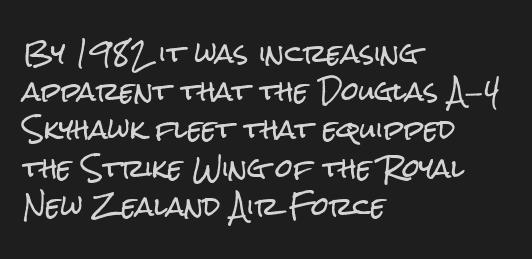
{"italic": "no", "underline": "no", "align": "left", "line_spacing": "normal", "line_spacing_ratio": 1.53, "letter_spacing": "normal", "letter_spacing_em": 0.0, "glyph_px": 25}
